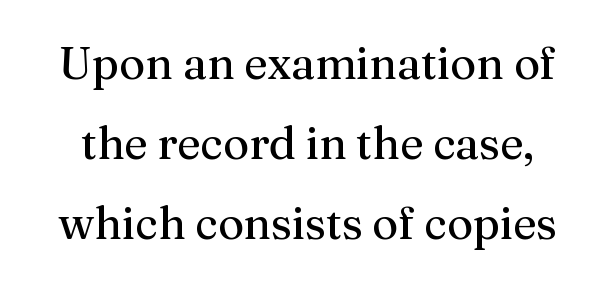
Q: Is the text bold? A: No.
Q: Is the text italic (slanted)? A: No, it is upright.
Q: Is the typeface a serif or a sans-serif typeface? A: Serif.
Q: Is the text underlined? A: No.
Q: Is the spacing between letters normal or unusually wide? A: Normal.
Q: Width (condensed, normal, or wide)? A: Normal.
Q: Stroke contrast? A: Medium.
Q: x-height? A: Medium.
Q: Monospaced? A: No.
